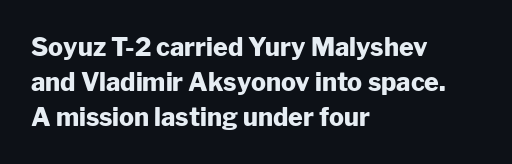
The image shows 25 px bold type, upright; set left-aligned, normal line spacing (1.4x), normal letter spacing, not underlined.
